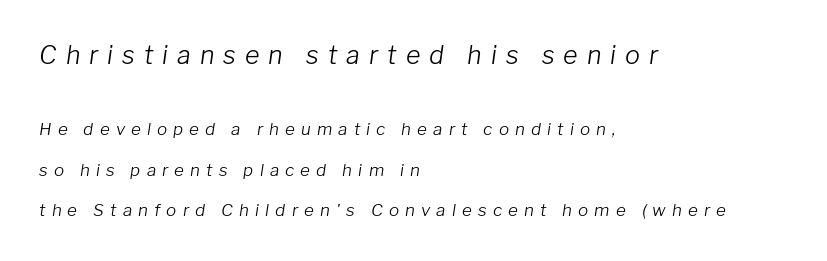
Q: Is the text bold? A: No.
Q: Is the text italic (slanted)? A: Yes, it leans right by about 8 degrees.
Q: Is the text underlined? A: No.
Q: How is the paragraph aligned? A: Left-aligned.
Q: Is the spacing between letters normal or unusually wide? A: Unusually wide.
Q: Is the spacing between lines tight, normal or loose? A: Loose.
Q: Which block of text is set in a larger size, the first (top) or the second (bottom)? A: The first (top) one.
